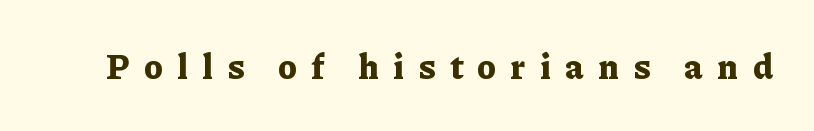
The gaps between neighbouring characters are conspicuously large. Descenders hang freely into open space. The letters are bold, with thick, heavy strokes. A roman cut, with each character standing at attention.
